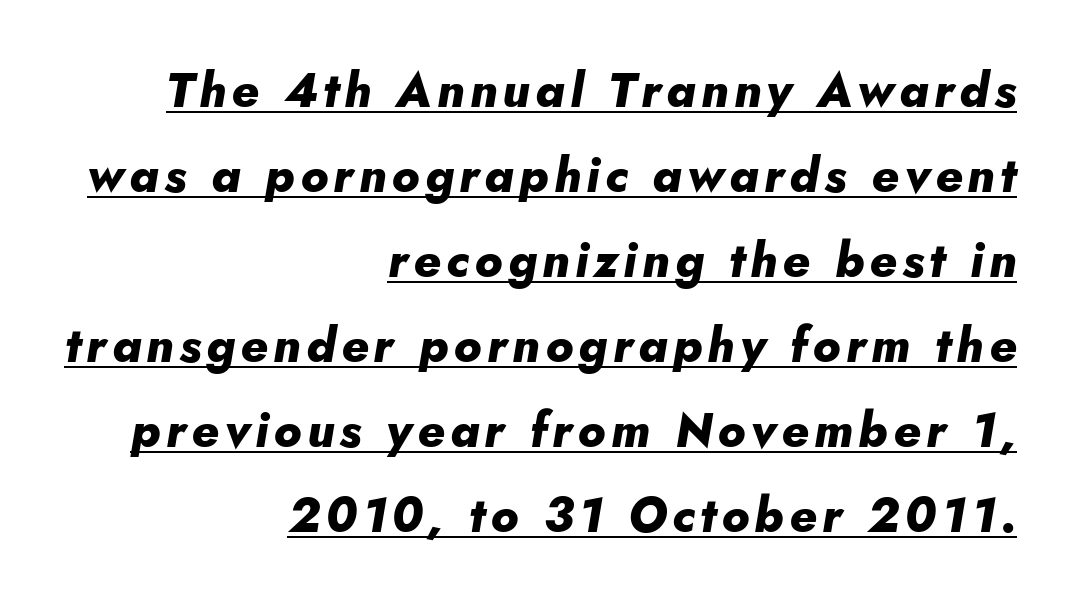
The characters look thick and weighty, a clear bold. Notice how the stems are inclined rather than vertical — that's the hallmark of italics. The words here are underlined. A typesetter would call this proportional, since set widths differ per character.
